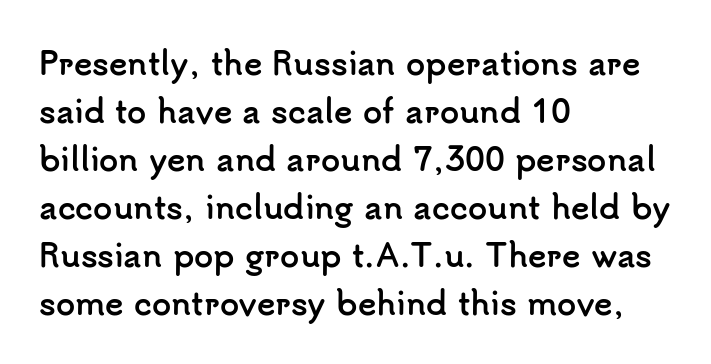
Q: Is the text bold? A: Yes.
Q: Is the text italic (slanted)? A: No, it is upright.
Q: Is the typeface a serif or a sans-serif typeface? A: Sans-serif.
Q: Is the text underlined? A: No.
Q: How is the paragraph aligned? A: Left-aligned.
Q: Is the spacing between letters normal or unusually wide? A: Normal.
Q: Is the spacing between lines tight, normal or loose? A: Normal.
Q: Width (condensed, normal, or wide)? A: Normal.
Q: Stroke contrast? A: Low.
Q: x-height? A: Small.
Q: Monospaced? A: No.
